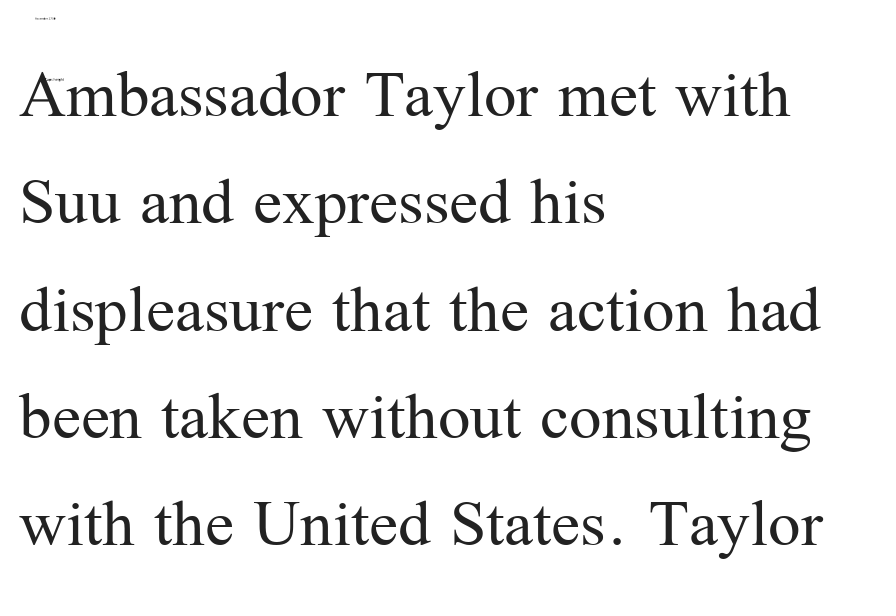
Every stem runs plumb, perpendicular to the baseline. Note: serifs present on the glyphs. Leading matches the norm, producing a regular column. Layout note: lines flush left. A light-to-regular cut is what we see here. Here the designer chose a conventional face with non-uniform glyph widths.
